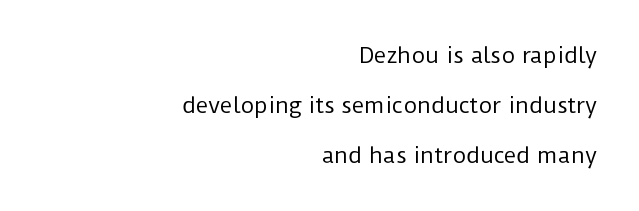
You could call the tracking neutral — neither tight nor loose. The foot of each line stays bare and open. Does the leading feel generous? Absolutely, it's lavish. Heft: none added — not bold. If you drew a ruler down the right edge, every line would touch it. Characters remain perfectly vertical along every line.
